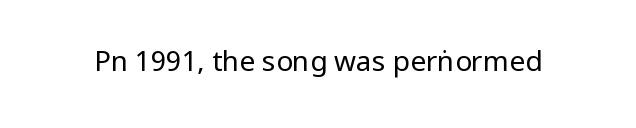
{"serif": "no", "italic": "no", "bold": "no", "weight": "regular", "width": "condensed", "stroke_contrast": "low", "x_height": "large", "monospaced": "no", "underline": "no", "letter_spacing": "normal", "letter_spacing_em": 0.0, "glyph_px": 28}
